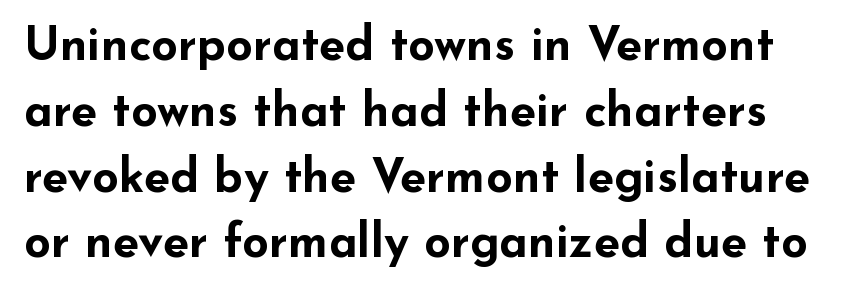
Students, this is bold: see how much ink each stroke carries. Type without underlining. Here the designer chose a conventional face with non-uniform glyph widths. Summary of vertical rhythm: regular, with standard interline spacing. Classification — sans serif.
